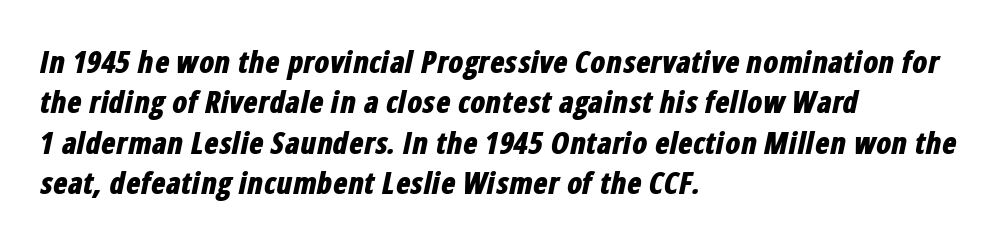
{"italic": "yes", "lean": "right", "slant_degrees": 12, "bold": "yes", "weight": "bold", "width": "condensed", "stroke_contrast": "low", "x_height": "medium", "monospaced": "no", "underline": "no", "align": "left", "line_spacing": "normal", "line_spacing_ratio": 1.35, "letter_spacing": "normal", "letter_spacing_em": 0.0, "glyph_px": 30}
